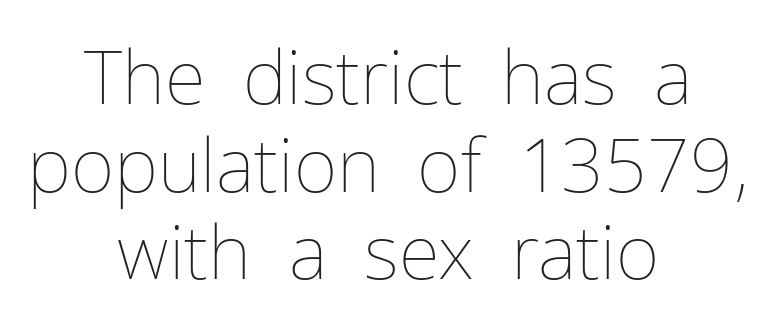
Q: Is the text bold? A: No.
Q: Is the text italic (slanted)? A: No, it is upright.
Q: Is the text underlined? A: No.
Q: How is the paragraph aligned? A: Centered.
Q: Is the spacing between letters normal or unusually wide? A: Normal.
Q: Width (condensed, normal, or wide)? A: Normal.
Q: Stroke contrast? A: Low.
Q: x-height? A: Medium.
Q: Monospaced? A: No.
